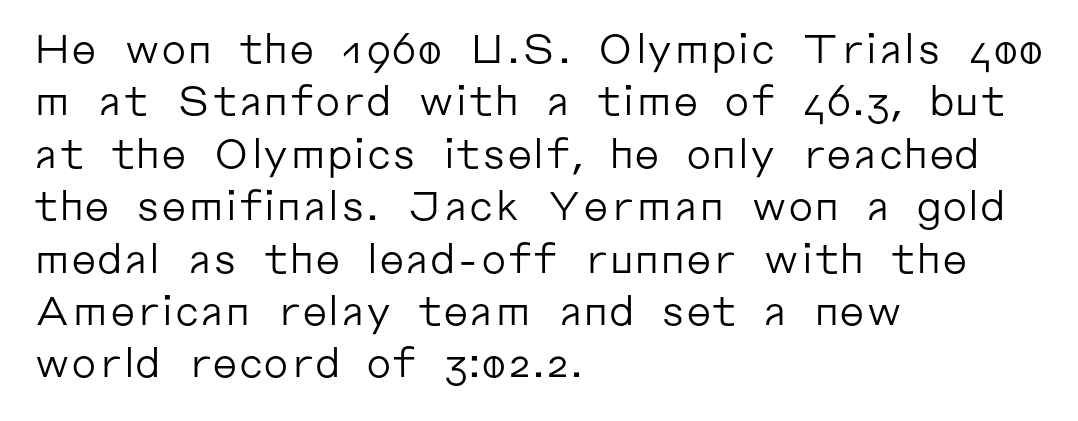
{"serif": "no", "italic": "no", "bold": "no", "weight": "regular", "width": "normal", "stroke_contrast": "low", "x_height": "medium", "monospaced": "no", "underline": "no", "align": "left", "line_spacing": "normal", "line_spacing_ratio": 1.31, "letter_spacing": "normal", "letter_spacing_em": 0.0, "glyph_px": 40}
